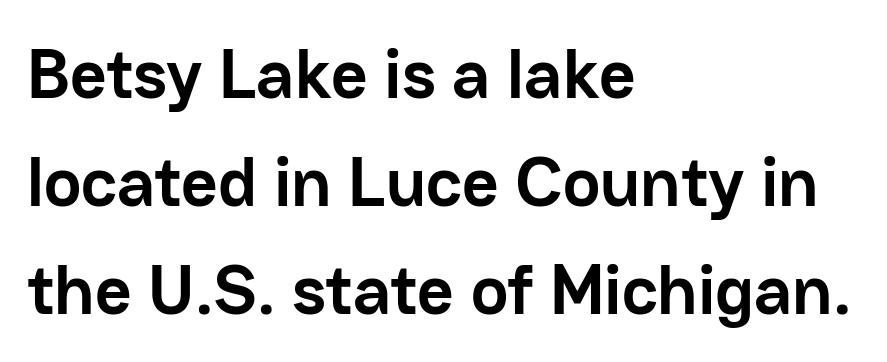
The image shows 71 px semibold sans-serif type, upright; set left-aligned, normal line spacing (1.52x), normal letter spacing, not underlined; low stroke contrast and a medium x-height.
